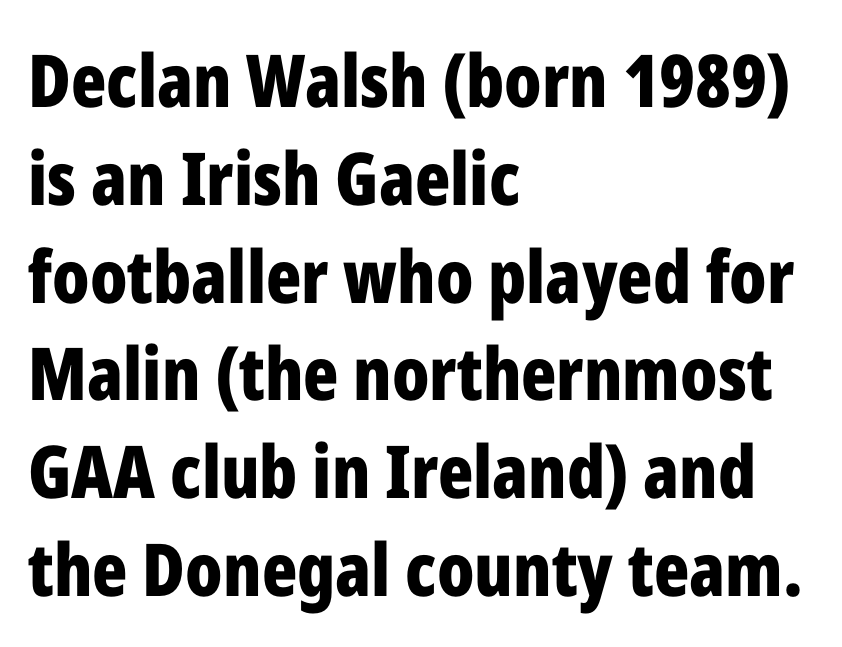
This sample uses an upright cut, with every glyph sitting square on the baseline. Line spacing here is normal. Caption: bold face, heavy strokes. Plain, unruled lines of type. A classic flush-left, rag-right setting is used for this passage. Each word holds together tightly as a unit, with standard inter-letter gaps.
